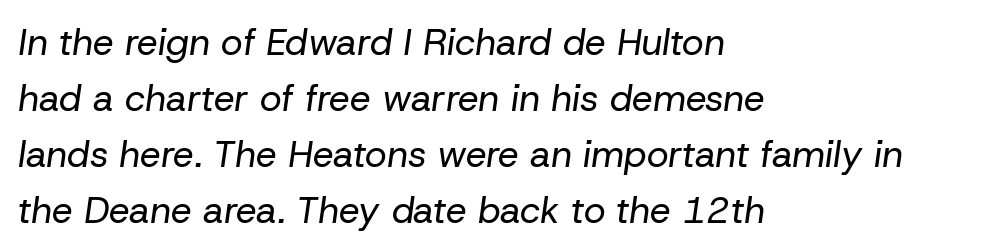
Q: Is the text bold? A: No.
Q: Is the text italic (slanted)? A: Yes, it leans right by about 8 degrees.
Q: Is the text underlined? A: No.
Q: How is the paragraph aligned? A: Left-aligned.
Q: Is the spacing between letters normal or unusually wide? A: Normal.
Q: Is the spacing between lines tight, normal or loose? A: Normal.
Q: Width (condensed, normal, or wide)? A: Normal.
Q: Stroke contrast? A: Low.
Q: x-height? A: Medium.
Q: Monospaced? A: No.
